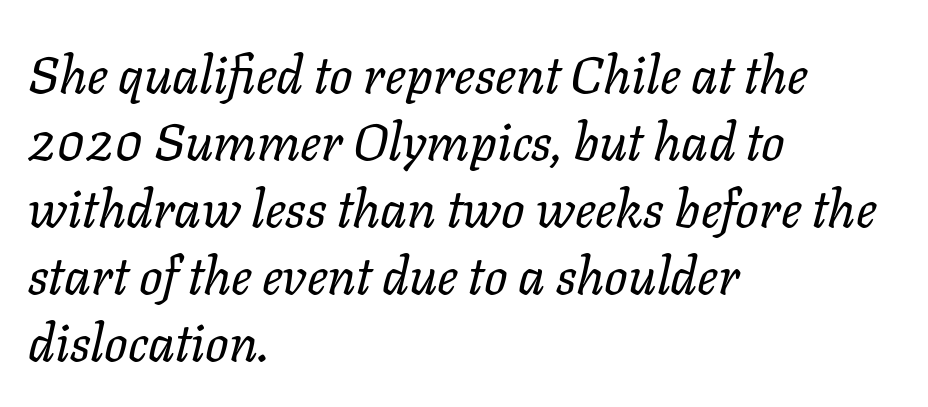
{"italic": "yes", "lean": "right", "slant_degrees": 11, "bold": "no", "weight": "regular", "width": "normal", "stroke_contrast": "low", "x_height": "medium", "monospaced": "no", "underline": "no", "align": "left", "line_spacing": "normal", "line_spacing_ratio": 1.29, "letter_spacing": "normal", "letter_spacing_em": 0.0, "glyph_px": 52}
